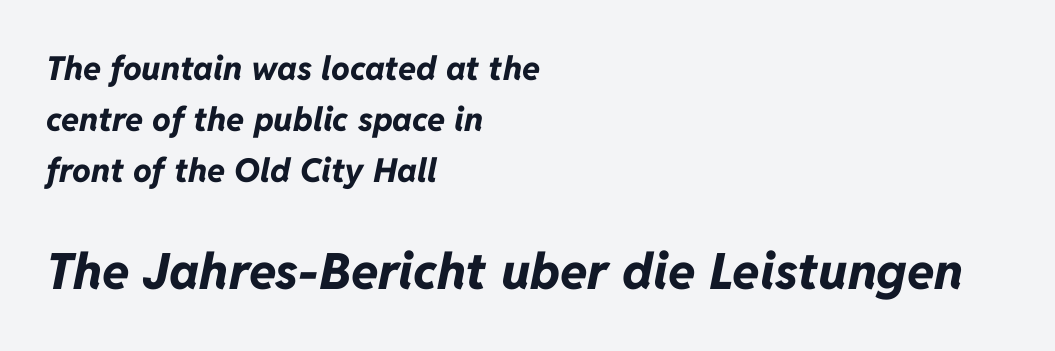
The image shows 50 px bold type, italic (leaning right); set left-aligned, normal line spacing (1.54x), normal letter spacing, not underlined; the second (bottom) block is 1.52x larger; low stroke contrast and a medium x-height.
